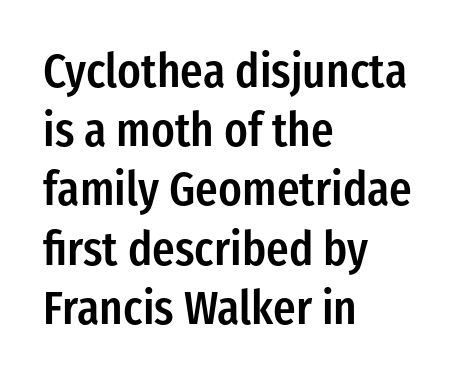
Ascenders rise straight up at ninety degrees. Nobody drew a line under any word here. The sample has been set in demibold, a notch under bold. Caption: multi-line text, flush left, ragged right. Notice how descenders clear the ascenders below comfortably — that's standard leading.
